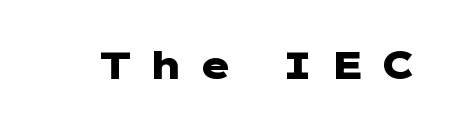
Q: Is the text bold? A: Yes.
Q: Is the text italic (slanted)? A: No, it is upright.
Q: Is the typeface a serif or a sans-serif typeface? A: Sans-serif.
Q: Is the text underlined? A: No.
Q: Is the spacing between letters normal or unusually wide? A: Unusually wide.
Q: Width (condensed, normal, or wide)? A: Wide.
Q: Stroke contrast? A: Low.
Q: x-height? A: Medium.
